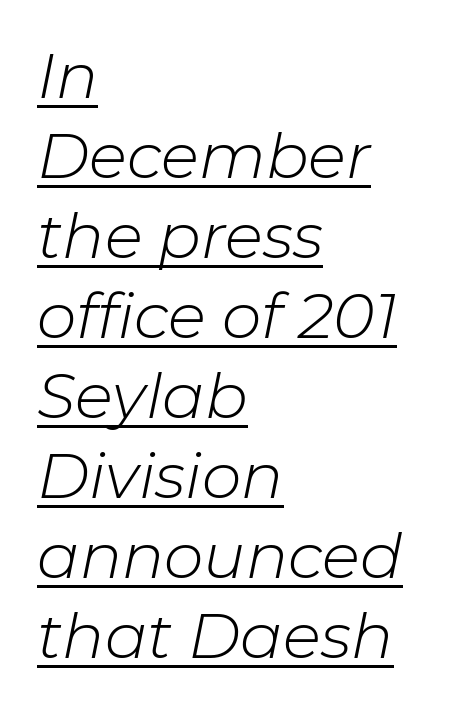
{"italic": "yes", "lean": "right", "slant_degrees": 11, "bold": "no", "weight": "light", "width": "normal", "stroke_contrast": "low", "x_height": "medium", "monospaced": "no", "underline": "yes", "align": "left", "line_spacing": "normal", "line_spacing_ratio": 1.27, "letter_spacing": "normal", "letter_spacing_em": 0.0, "glyph_px": 63}
